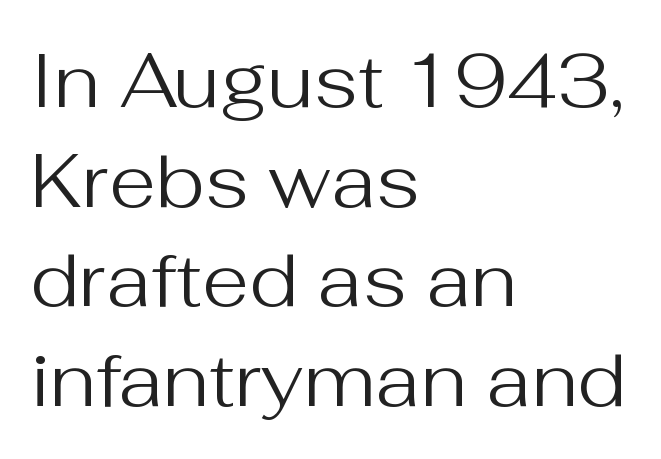
{"serif": "no", "italic": "no", "bold": "no", "weight": "regular", "width": "normal", "stroke_contrast": "medium", "x_height": "medium", "monospaced": "no", "underline": "no", "align": "left", "line_spacing": "normal", "line_spacing_ratio": 1.31, "letter_spacing": "normal", "letter_spacing_em": 0.0, "glyph_px": 76}
